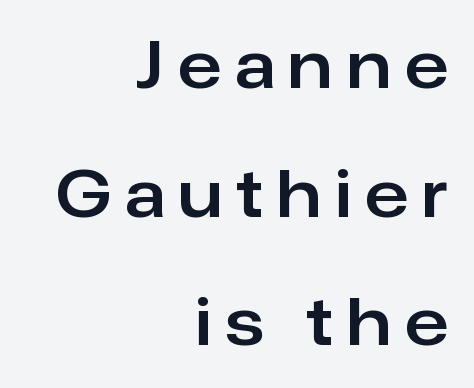
The image shows 64 px sans-serif type, upright; set right-aligned, loose line spacing (2.01x), unusually wide letter spacing (+0.22 em), not underlined; low stroke contrast and a medium x-height.
